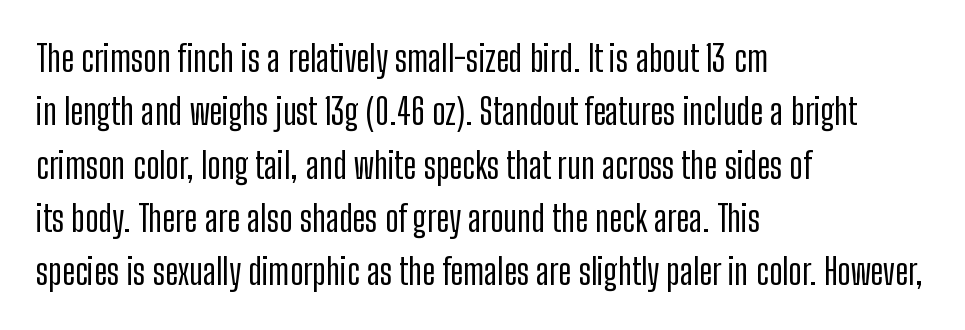
Reading down the column, the eye jumps a familiar distance to each next line. Look at the tracking — it's just the regular setting, nothing added. A roman cut, with each character standing at attention. To sum up the face: it is a sans, with no serifs. Only glyphs here, with clear space below each row.
